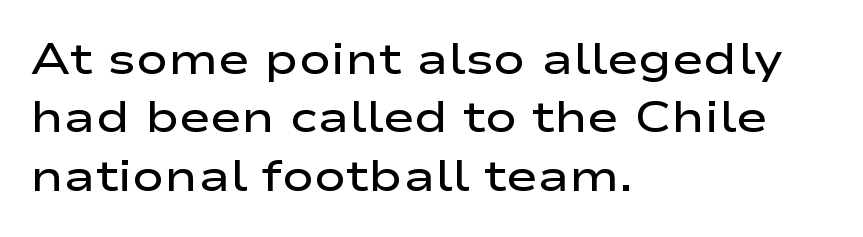
Q: Is the text bold? A: Semi-bold.
Q: Is the text italic (slanted)? A: No, it is upright.
Q: Is the typeface a serif or a sans-serif typeface? A: Sans-serif.
Q: Is the text underlined? A: No.
Q: How is the paragraph aligned? A: Left-aligned.
Q: Is the spacing between letters normal or unusually wide? A: Normal.
Q: Is the spacing between lines tight, normal or loose? A: Normal.
Q: Width (condensed, normal, or wide)? A: Wide.
Q: Stroke contrast? A: Low.
Q: x-height? A: Medium.
Q: Monospaced? A: No.
